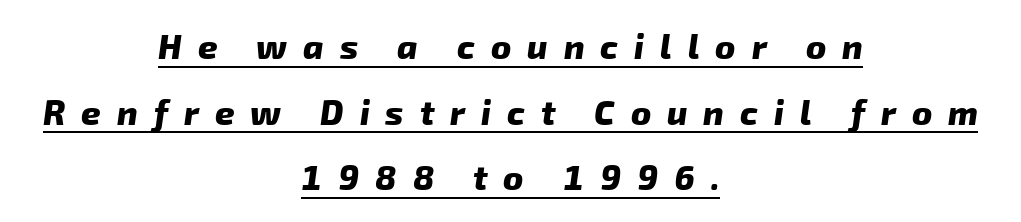
The typeface chosen for these lines omits serifs. Summary of weight: heavy, a full bold. Leading: increased. The rendering positions every line midway between the sides.
